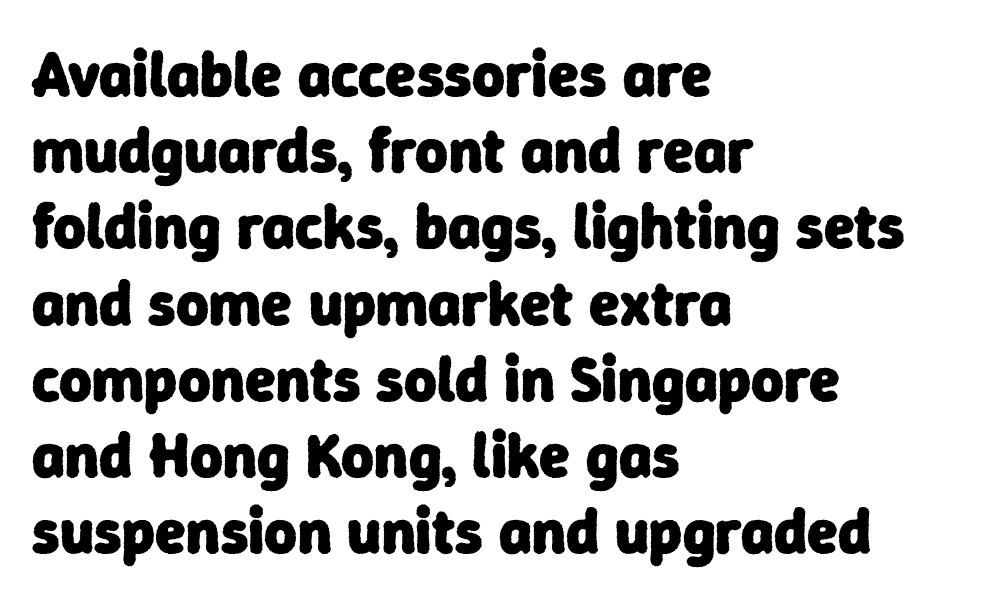
The image shows 63 px heavy sans-serif type; set left-aligned, line spacing 1.21x, normal letter spacing, not underlined; low stroke contrast and a medium x-height.
